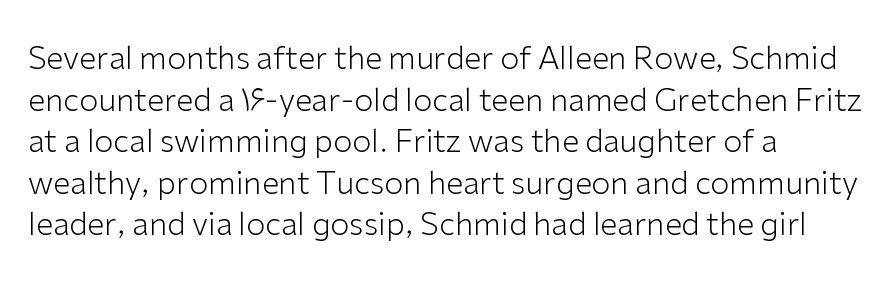
The type is set solid horizontally, with unmodified tracking. Weight: regular or lighter. A student would call this left alignment; a typographer would say flush left, rag right. Observe the absence of serifs on each vertical stroke in this sample. Ordinary non-slanted type is in use. The letters advance in unequal steps, a hallmark of proportional type.
